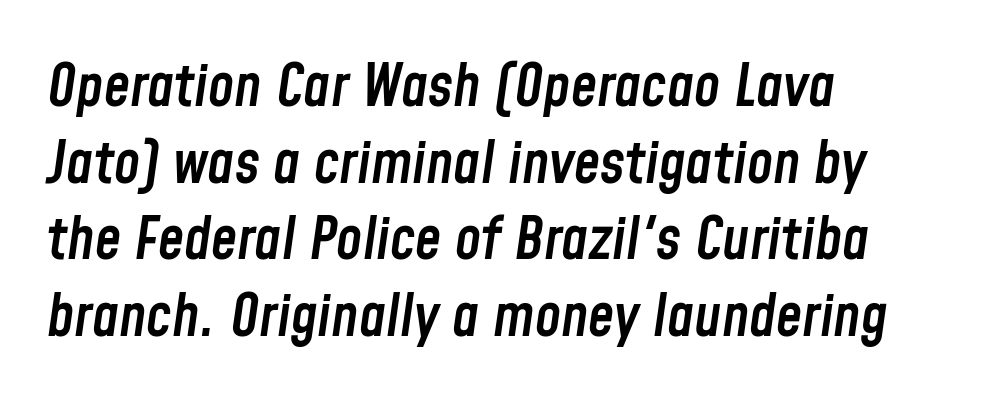
{"italic": "yes", "lean": "right", "slant_degrees": 8, "bold": "semi", "weight": "semibold", "width": "condensed", "stroke_contrast": "low", "x_height": "medium", "monospaced": "no", "underline": "no", "align": "left", "line_spacing": "normal", "line_spacing_ratio": 1.3, "letter_spacing": "normal", "letter_spacing_em": 0.0, "glyph_px": 59}
